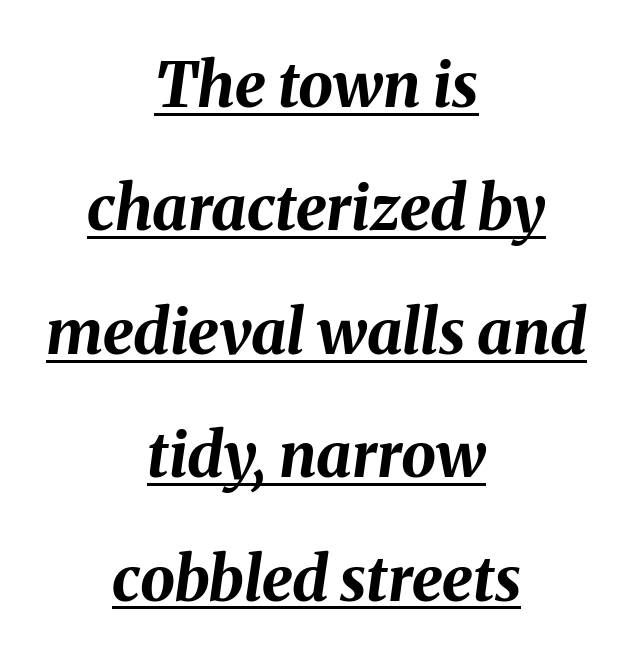
Rendered with sloped, italic letterforms. Caption: multi-line text, centered on the measure. Is there an underline? Yes — a line sits under the letters. The designer dialed line spacing up above the default.
